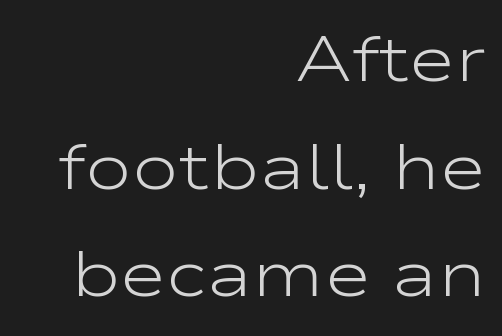
Q: Is the text bold? A: No.
Q: Is the text italic (slanted)? A: No, it is upright.
Q: Is the typeface a serif or a sans-serif typeface? A: Sans-serif.
Q: Is the text underlined? A: No.
Q: How is the paragraph aligned? A: Right-aligned.
Q: Is the spacing between letters normal or unusually wide? A: Normal.
Q: Is the spacing between lines tight, normal or loose? A: Normal.
Q: Width (condensed, normal, or wide)? A: Wide.
Q: Stroke contrast? A: Low.
Q: x-height? A: Medium.
Q: Monospaced? A: No.
